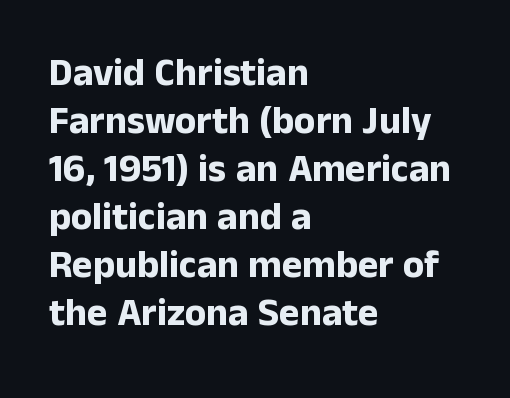
Q: Is the text bold? A: Yes.
Q: Is the text italic (slanted)? A: No, it is upright.
Q: Is the typeface a serif or a sans-serif typeface? A: Sans-serif.
Q: Is the text underlined? A: No.
Q: How is the paragraph aligned? A: Left-aligned.
Q: Is the spacing between letters normal or unusually wide? A: Normal.
Q: Width (condensed, normal, or wide)? A: Normal.
Q: Stroke contrast? A: Low.
Q: x-height? A: Medium.
Q: Monospaced? A: No.
